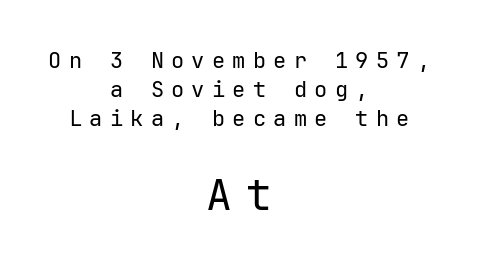
The image shows 43 px regular-weight sans-serif type, upright; set centered, normal line spacing (1.31x), unusually wide letter spacing (+0.33 em), not underlined; the second (bottom) block is 1.95x larger; low stroke contrast and a medium x-height.
